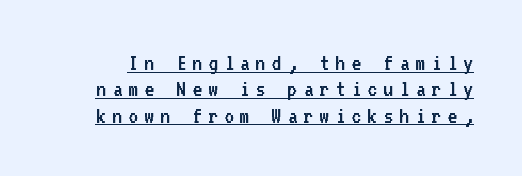
Q: Is the text bold? A: No.
Q: Is the text italic (slanted)? A: No, it is upright.
Q: Is the text underlined? A: Yes.
Q: Is the spacing between letters normal or unusually wide? A: Unusually wide.
Q: Is the spacing between lines tight, normal or loose? A: Tight.
